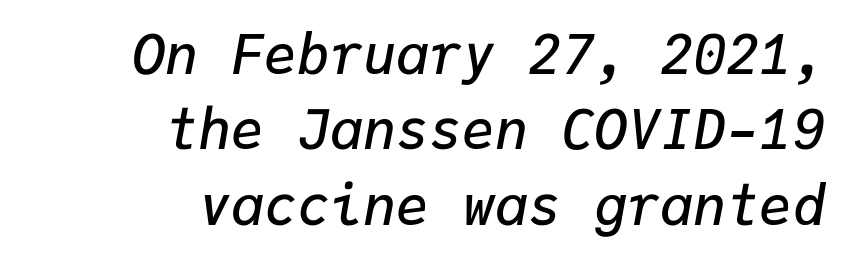
Q: Is the text bold? A: Semi-bold.
Q: Is the text italic (slanted)? A: Yes, it leans right by about 9 degrees.
Q: Is the text underlined? A: No.
Q: How is the paragraph aligned? A: Right-aligned.
Q: Is the spacing between letters normal or unusually wide? A: Normal.
Q: Is the spacing between lines tight, normal or loose? A: Normal.
Q: Width (condensed, normal, or wide)? A: Normal.
Q: Stroke contrast? A: Low.
Q: x-height? A: Medium.
Q: Monospaced? A: Yes.
